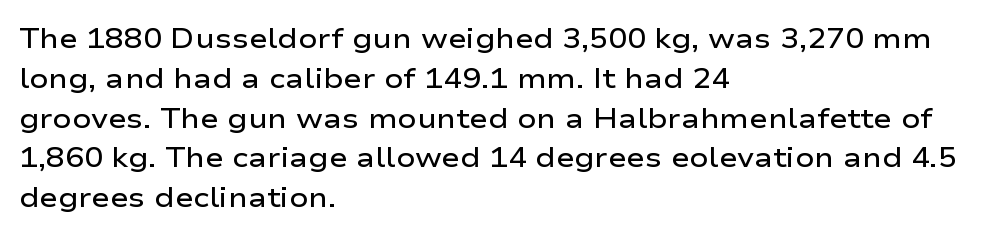
The image shows 28 px semibold, wide sans-serif type, upright; set left-aligned, normal line spacing (1.42x), normal letter spacing, not underlined; low stroke contrast and a medium x-height.
